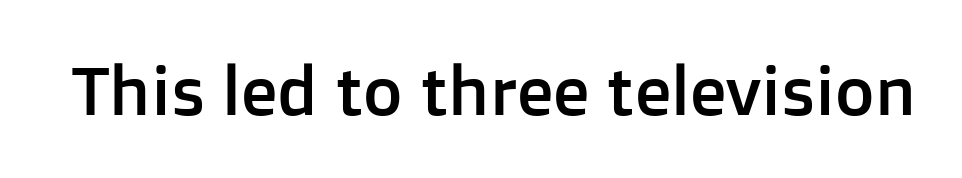
{"serif": "no", "italic": "no", "width": "normal", "stroke_contrast": "low", "x_height": "medium", "monospaced": "no", "underline": "no", "letter_spacing": "normal", "letter_spacing_em": 0.0, "glyph_px": 68}
